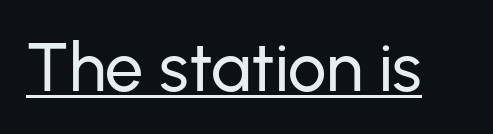
Q: Is the text italic (slanted)? A: No, it is upright.
Q: Is the typeface a serif or a sans-serif typeface? A: Sans-serif.
Q: Is the text underlined? A: Yes.
Q: Is the spacing between letters normal or unusually wide? A: Normal.
Q: Width (condensed, normal, or wide)? A: Normal.
Q: Stroke contrast? A: Low.
Q: x-height? A: Medium.
Q: Monospaced? A: No.
